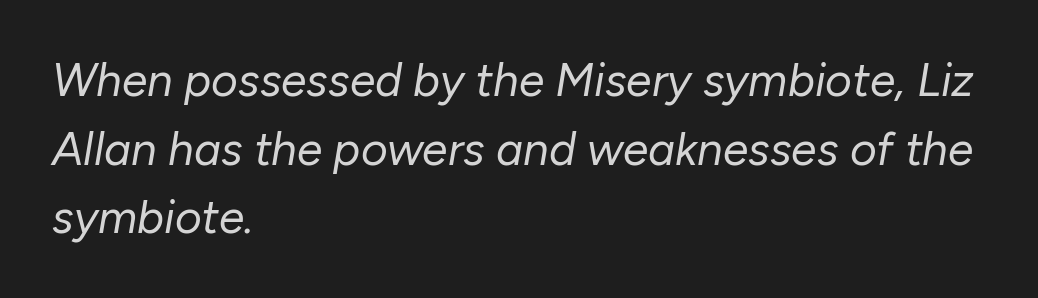
The face used here is rendered with its standard letterfit. Do the characters align in a grid? No, the font is proportional. The cut favours lightness, reaching ordinary text weight at its darkest. Normally led — the rows are evenly, conventionally spaced. Check the space under the baseline: it is left empty. If you drew a line through each stem, it would be angled.
